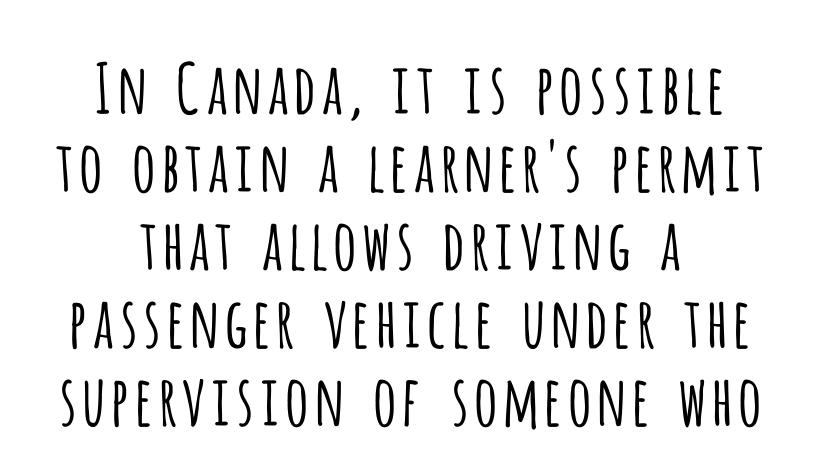
{"serif": "no", "italic": "no", "bold": "no", "weight": "light", "width": "condensed", "stroke_contrast": "low", "x_height": "large", "monospaced": "no", "underline": "no", "align": "center", "line_spacing": "tight", "line_spacing_ratio": 1.13, "letter_spacing": "normal", "letter_spacing_em": 0.0, "glyph_px": 69}
